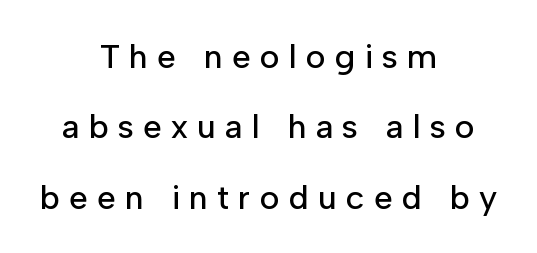
The image shows 34 px sans-serif type, upright; set centered, loose line spacing (2.07x), unusually wide letter spacing (+0.27 em), not underlined; low stroke contrast and a medium x-height.
